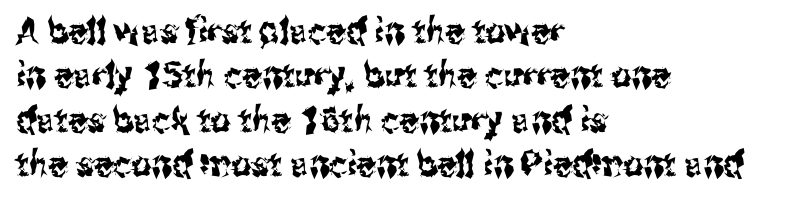
The image shows 35 px condensed sans-serif type, upright; set left-aligned, normal line spacing (1.27x), normal letter spacing, not underlined; medium stroke contrast and a medium x-height.
